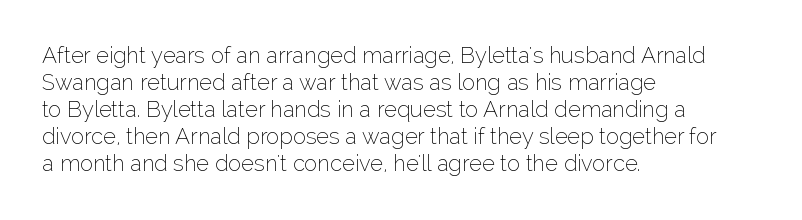
Q: Is the text bold? A: No.
Q: Is the text italic (slanted)? A: No, it is upright.
Q: Is the text underlined? A: No.
Q: How is the paragraph aligned? A: Left-aligned.
Q: Is the spacing between letters normal or unusually wide? A: Normal.
